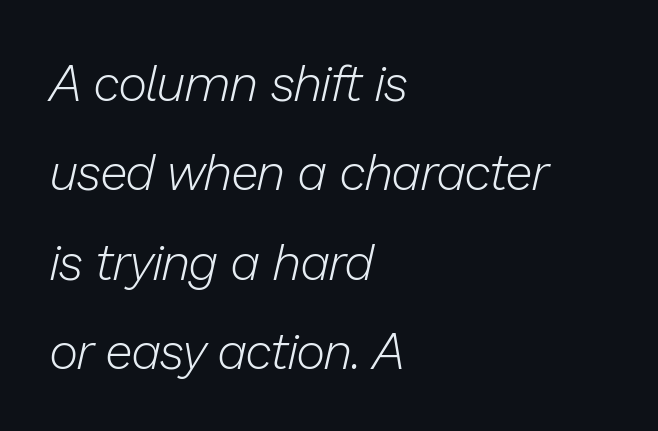
{"italic": "yes", "lean": "right", "slant_degrees": 13, "bold": "no", "weight": "light", "width": "normal", "stroke_contrast": "low", "x_height": "medium", "monospaced": "no", "underline": "no", "align": "left", "line_spacing_ratio": 1.79, "letter_spacing": "normal", "letter_spacing_em": 0.0, "glyph_px": 50}
